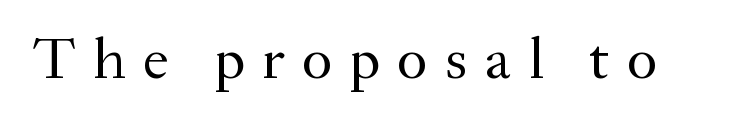
The image shows 59 px regular-weight serif type, upright; set unusually wide letter spacing (+0.29 em), not underlined; medium stroke contrast and a small x-height.
